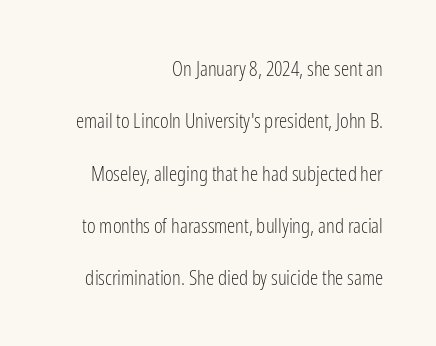
Q: Is the text bold? A: No.
Q: Is the text italic (slanted)? A: No, it is upright.
Q: Is the text underlined? A: No.
Q: How is the paragraph aligned? A: Right-aligned.
Q: Is the spacing between letters normal or unusually wide? A: Normal.
Q: Is the spacing between lines tight, normal or loose? A: Loose.
